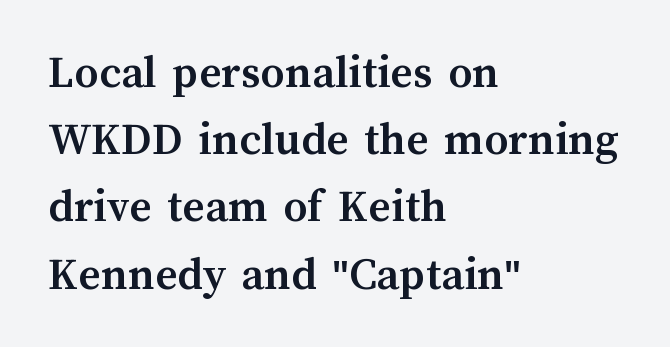
The image shows 48 px semibold type, upright; set left-aligned, normal line spacing (1.4x), normal letter spacing, not underlined; medium stroke contrast and a medium x-height.
